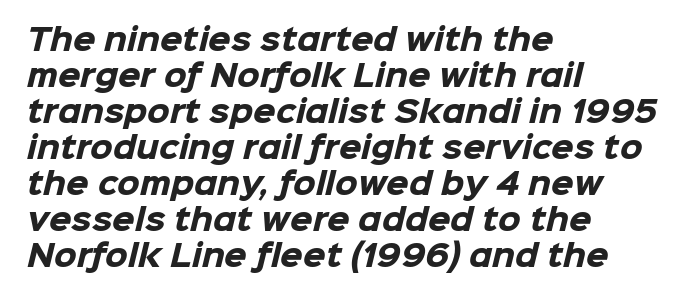
The image shows 29 px heavy sans-serif type; set left-aligned, line spacing 1.24x, normal letter spacing, not underlined; low stroke contrast and a medium x-height.
